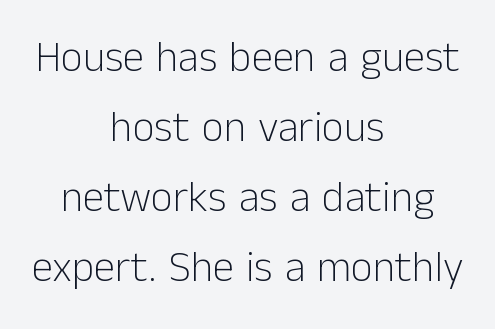
The image shows 43 px light sans-serif type, upright; set centered, normal line spacing (1.63x), normal letter spacing, not underlined; low stroke contrast and a medium x-height.
